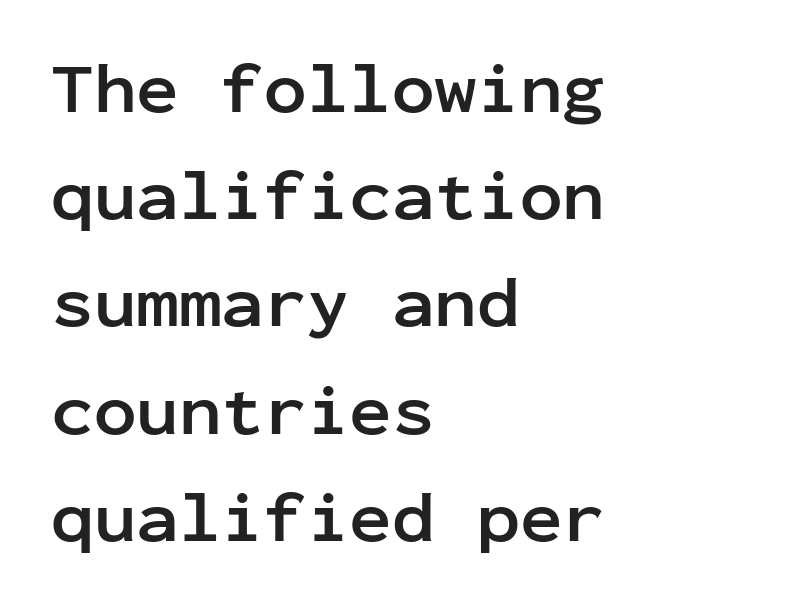
Bold? Absolutely — the strokes are thick and heavy. Check where the strokes stop: nothing finishes them off — pure sans. Is this a fixed-width face? Yes — each glyph sits in an identical cell. Descender tails drop into unmarked territory. Alignment: flush left.
